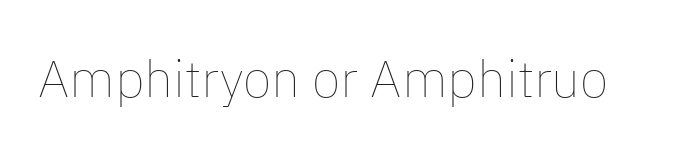
Q: Is the text bold? A: No.
Q: Is the text italic (slanted)? A: No, it is upright.
Q: Is the text underlined? A: No.
Q: Is the spacing between letters normal or unusually wide? A: Normal.
Q: Width (condensed, normal, or wide)? A: Normal.
Q: Stroke contrast? A: Low.
Q: x-height? A: Medium.
Q: Monospaced? A: No.
